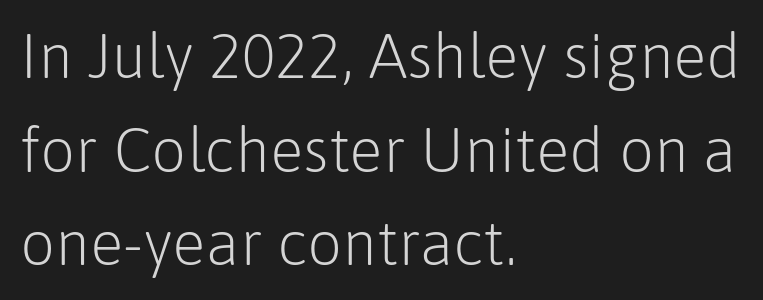
The image shows 62 px light sans-serif type, upright; set left-aligned, normal line spacing (1.51x), normal letter spacing, not underlined; low stroke contrast and a medium x-height.
